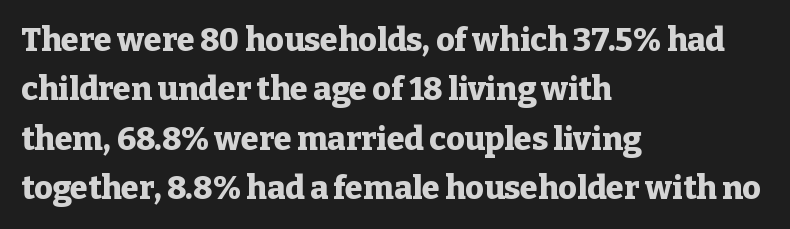
{"serif": "yes", "italic": "no", "bold": "yes", "weight": "heavy", "width": "normal", "stroke_contrast": "low", "x_height": "medium", "monospaced": "no", "underline": "no", "align": "left", "line_spacing": "normal", "line_spacing_ratio": 1.54, "letter_spacing": "normal", "letter_spacing_em": 0.0, "glyph_px": 32}
